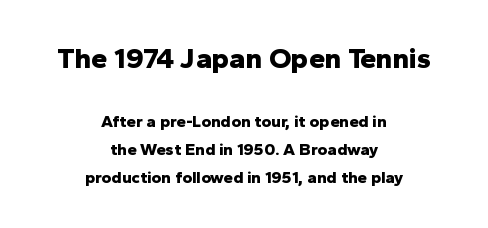
{"serif": "no", "italic": "no", "bold": "yes", "weight": "bold", "width": "normal", "stroke_contrast": "low", "x_height": "medium", "monospaced": "no", "underline": "no", "align": "center", "line_spacing": "normal", "line_spacing_ratio": 1.63, "letter_spacing": "normal", "letter_spacing_em": 0.0, "larger_block": "first", "size_ratio": 1.71, "glyph_px": 29}
